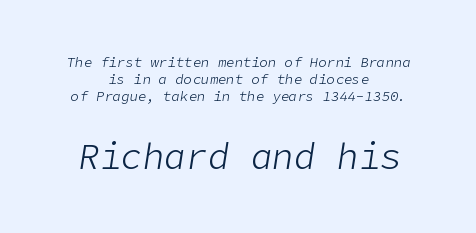
{"italic": "yes", "lean": "right", "slant_degrees": 9, "bold": "no", "weight": "light", "width": "normal", "stroke_contrast": "low", "x_height": "medium", "underline": "no", "align": "center", "line_spacing_ratio": 1.22, "letter_spacing": "normal", "letter_spacing_em": 0.0, "larger_block": "second", "size_ratio": 2.57, "glyph_px": 36}
